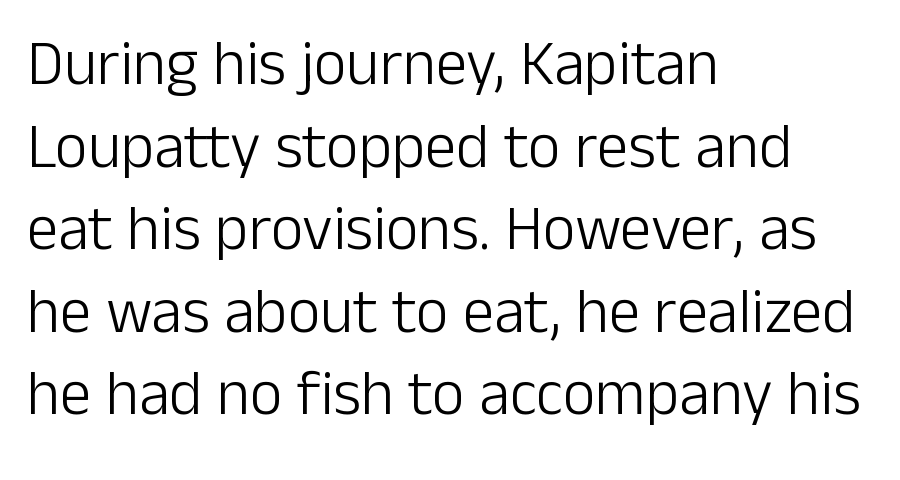
The image shows 63 px light sans-serif type, upright; set left-aligned, normal line spacing (1.31x), normal letter spacing, not underlined; low stroke contrast and a medium x-height.
